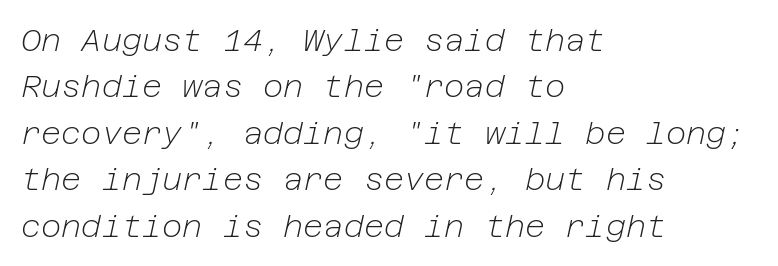
{"italic": "yes", "lean": "right", "slant_degrees": 12, "bold": "no", "weight": "light", "width": "normal", "stroke_contrast": "low", "x_height": "medium", "underline": "no", "align": "left", "line_spacing": "normal", "line_spacing_ratio": 1.5, "letter_spacing": "normal", "letter_spacing_em": 0.0, "glyph_px": 31}
